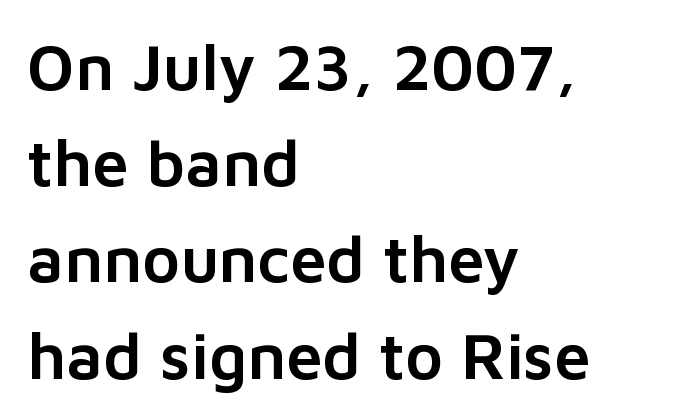
{"serif": "no", "italic": "no", "width": "normal", "stroke_contrast": "low", "x_height": "medium", "monospaced": "no", "underline": "no", "align": "left", "line_spacing": "normal", "line_spacing_ratio": 1.48, "letter_spacing": "normal", "letter_spacing_em": 0.0, "glyph_px": 65}
